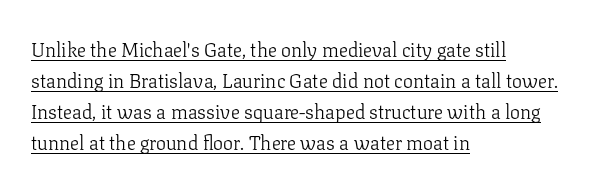
{"italic": "no", "bold": "no", "underline": "yes", "align": "left", "line_spacing": "normal", "line_spacing_ratio": 1.55, "letter_spacing": "normal", "letter_spacing_em": 0.0, "glyph_px": 20}
